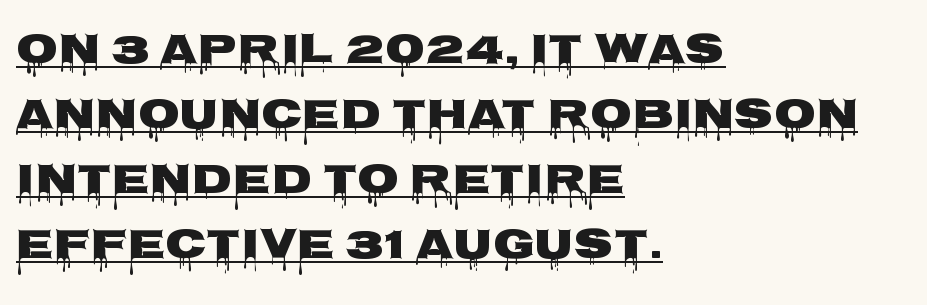
The image shows 43 px heavy, wide sans-serif type, upright; set left-aligned, normal line spacing (1.51x), normal letter spacing, underlined; low stroke contrast and a large x-height.
